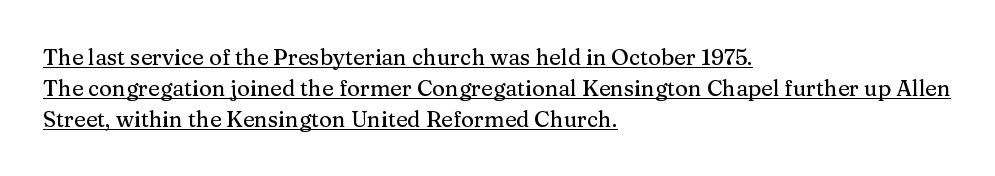
The image shows 22 px text type, upright; set left-aligned, normal line spacing (1.4x), normal letter spacing, underlined.
